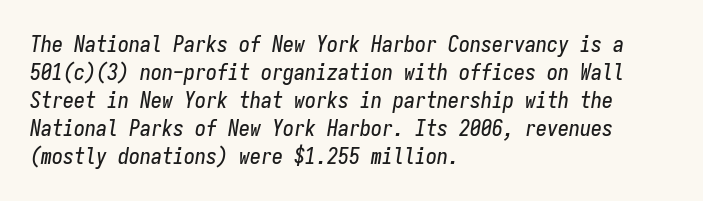
Q: Is the text italic (slanted)? A: Yes, it leans right by about 9 degrees.
Q: Is the text underlined? A: No.
Q: How is the paragraph aligned? A: Left-aligned.
Q: Is the spacing between letters normal or unusually wide? A: Normal.
Q: Is the spacing between lines tight, normal or loose? A: Normal.
